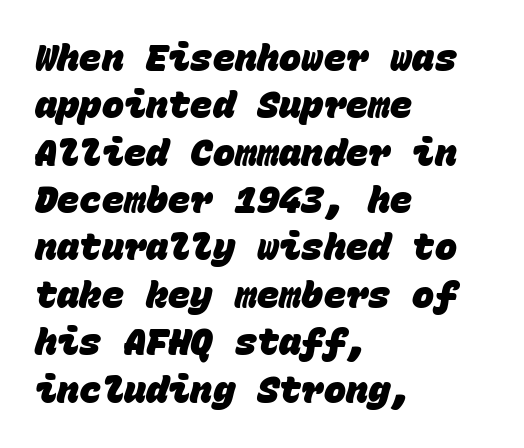
Between one letter and the next there's only the usual sliver of space. Is there much room between lines? A standard amount, neither cramped nor airy. Each letter, wide or thin by design, is forced into the same width here. These lines are set flush left with a ragged right edge. Unmarked baselines from the first word to the last. Heavy-handed strokes throughout: this text is bold.
